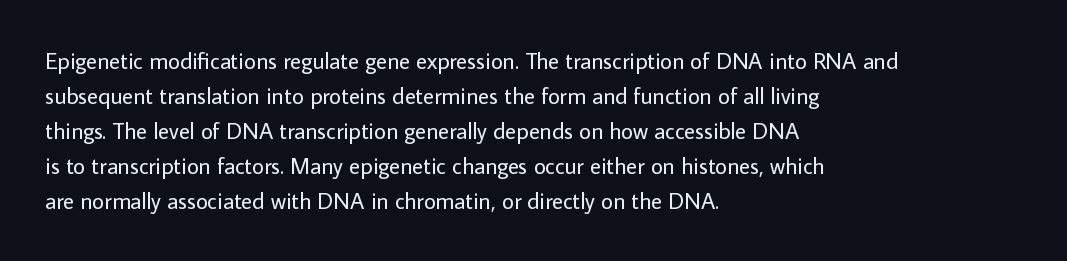
Weight: not bold — regular or lighter. The typesetter chose a ragged-right arrangement here. Each new line begins a customary step beneath the previous one. You could call the tracking neutral — neither tight nor loose. Only glyphs here, with clear space below each row. You can tell it's not italic because the verticals are truly vertical.
